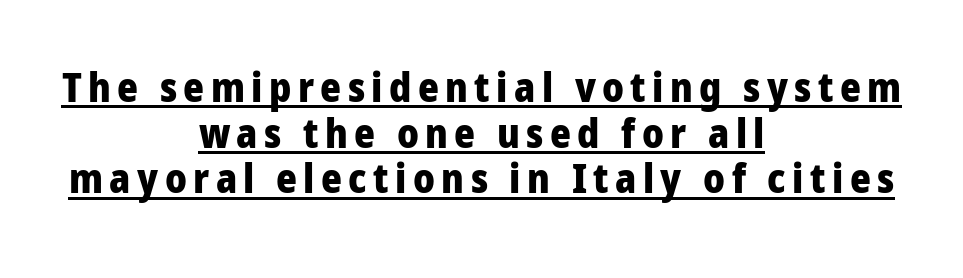
Q: Is the text bold? A: Yes.
Q: Is the text italic (slanted)? A: No, it is upright.
Q: Is the typeface a serif or a sans-serif typeface? A: Sans-serif.
Q: Is the text underlined? A: Yes.
Q: How is the paragraph aligned? A: Centered.
Q: Is the spacing between lines tight, normal or loose? A: Tight.
Q: Width (condensed, normal, or wide)? A: Normal.
Q: Stroke contrast? A: Low.
Q: x-height? A: Medium.
Q: Monospaced? A: No.
